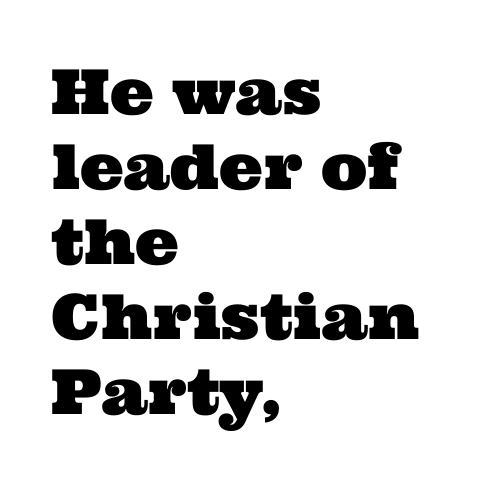
The image shows 62 px wide serif type; set left-aligned, line spacing 1.21x, normal letter spacing, not underlined; medium stroke contrast and a medium x-height.
